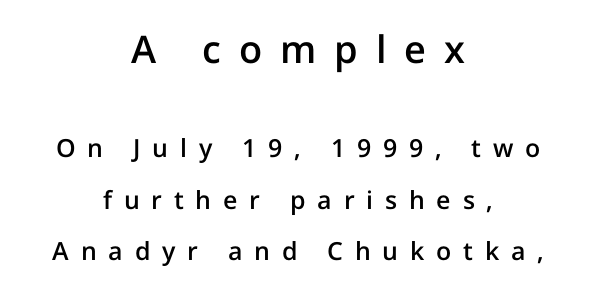
The image shows 38 px semibold sans-serif type, upright; set centered, loose line spacing (2.05x), unusually wide letter spacing (+0.47 em), not underlined; the first (top) block is 1.52x larger; low stroke contrast and a medium x-height.
